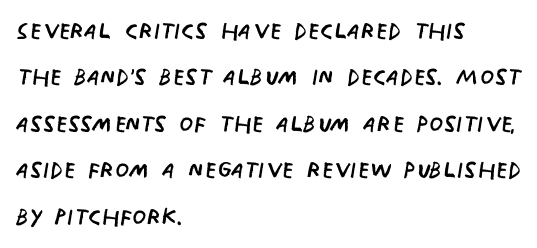
The ragged edge is on the right, which tells us the setting is flush left. Ink coverage per letter is moderate at most. The type is set solid horizontally, with unmodified tracking. Any mark beneath the type? The region is blank. Each new line begins a customary step beneath the previous one.
